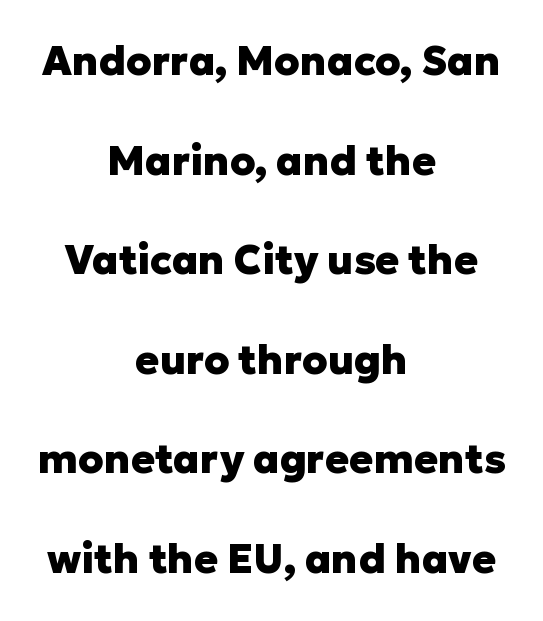
Looks like regular typesetting: each glyph gets only the width it needs. One-word summary of the alignment: center. Set as a true bold cut, around the 700 mark. Nope, no serifs anywhere on these letters.
